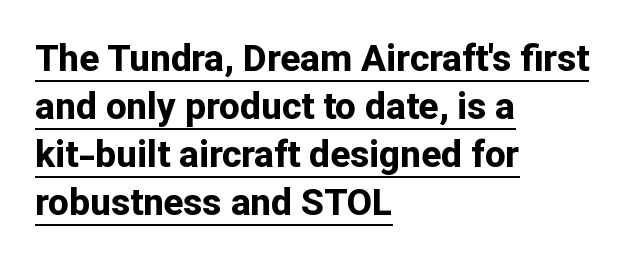
The compositor pushed each line to the left boundary. The rendering uses natural spacing where letterforms have individual widths. The face used here is rendered with its standard letterfit. Does the weight exceed regular? Yes, all the way to bold. Vertical spacing — default.
